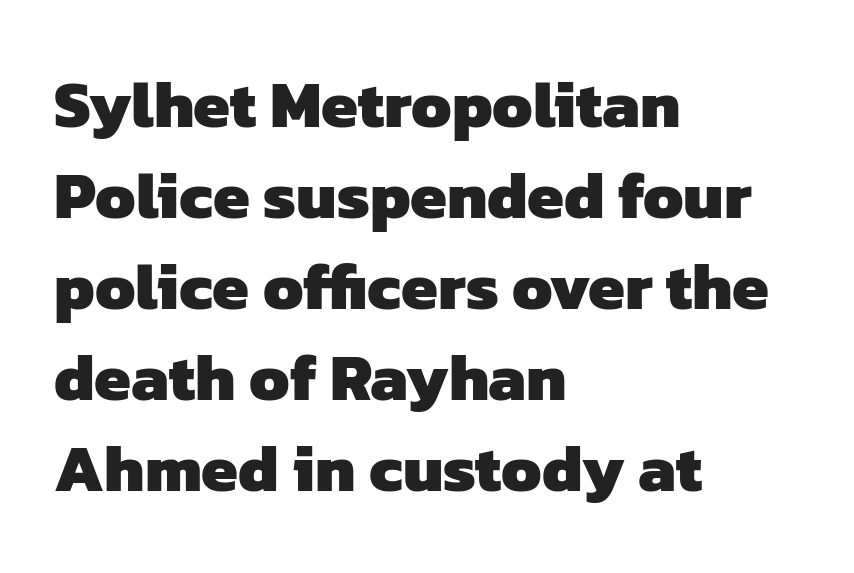
Q: Is the text bold? A: Yes.
Q: Is the typeface a serif or a sans-serif typeface? A: Sans-serif.
Q: Is the text underlined? A: No.
Q: How is the paragraph aligned? A: Left-aligned.
Q: Is the spacing between letters normal or unusually wide? A: Normal.
Q: Is the spacing between lines tight, normal or loose? A: Normal.
Q: Width (condensed, normal, or wide)? A: Normal.
Q: Stroke contrast? A: Low.
Q: x-height? A: Medium.
Q: Monospaced? A: No.
